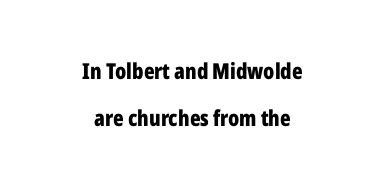
The image shows 22 px bold type, upright; set centered, loose line spacing (2.12x), normal letter spacing, not underlined.
